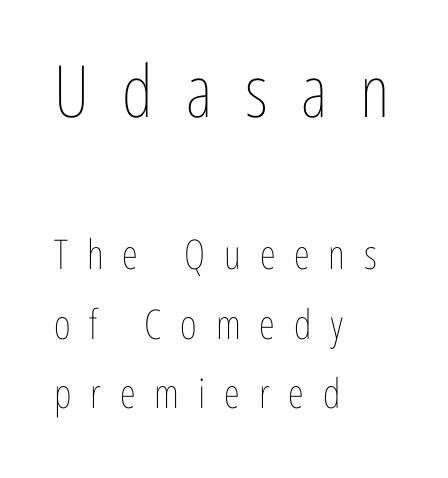
Q: Is the text bold? A: No.
Q: Is the text italic (slanted)? A: No, it is upright.
Q: Is the text underlined? A: No.
Q: How is the paragraph aligned? A: Left-aligned.
Q: Is the spacing between letters normal or unusually wide? A: Unusually wide.
Q: Is the spacing between lines tight, normal or loose? A: Normal.
Q: Which block of text is set in a larger size, the first (top) or the second (bottom)? A: The first (top) one.
Q: Width (condensed, normal, or wide)? A: Condensed.
Q: Stroke contrast? A: Low.
Q: x-height? A: Medium.
Q: Monospaced? A: No.
